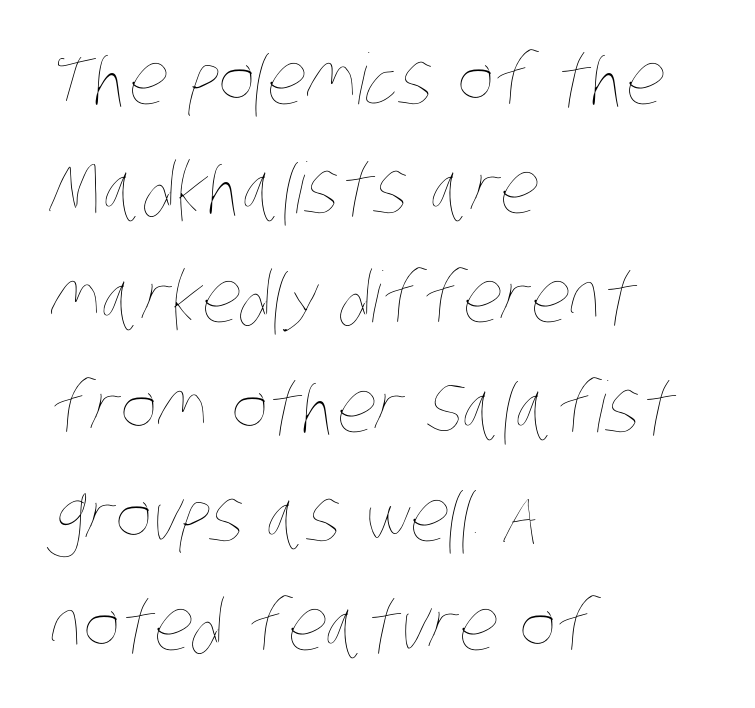
Q: Is the text bold? A: No.
Q: Is the text underlined? A: No.
Q: How is the paragraph aligned? A: Left-aligned.
Q: Is the spacing between letters normal or unusually wide? A: Normal.
Q: Is the spacing between lines tight, normal or loose? A: Normal.
Q: Width (condensed, normal, or wide)? A: Condensed.
Q: Stroke contrast? A: Low.
Q: x-height? A: Large.
Q: Monospaced? A: No.
